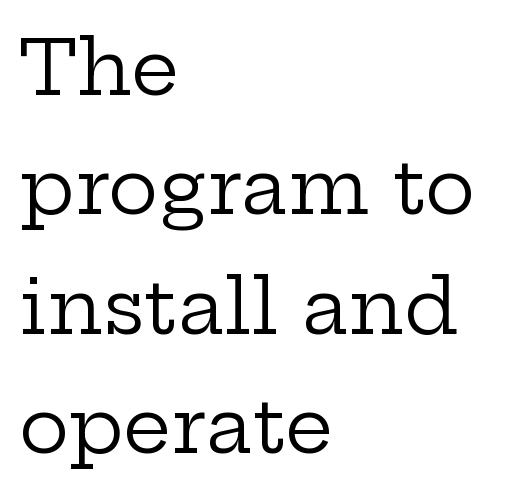
The image shows 76 px regular-weight, wide serif type, upright; set left-aligned, normal line spacing (1.57x), normal letter spacing, not underlined; low stroke contrast and a medium x-height.
